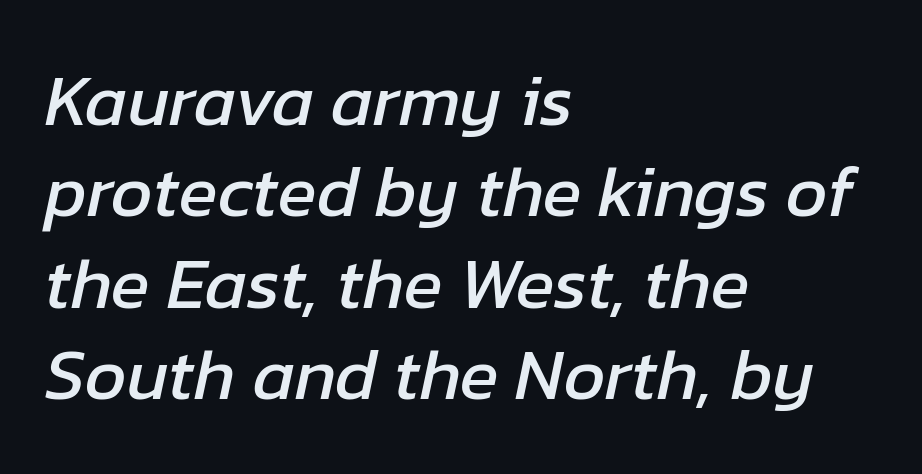
A typesetter would mark this as italic. The words here are not underlined. The rag falls on the right side of this text block. The letters advance in unequal steps, a hallmark of proportional type.
